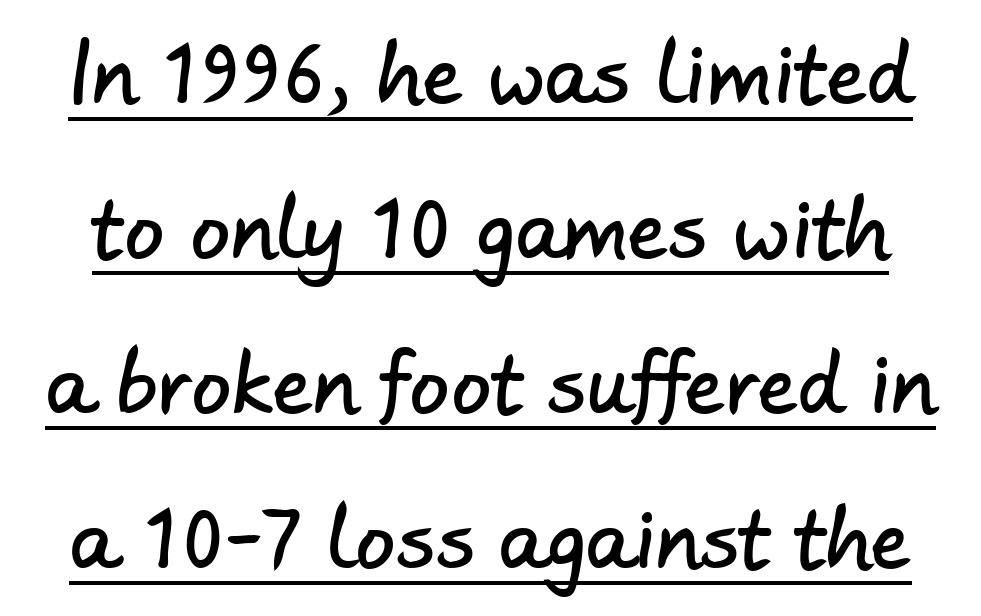
Q: Is the typeface a serif or a sans-serif typeface? A: Sans-serif.
Q: Is the text underlined? A: Yes.
Q: Is the spacing between letters normal or unusually wide? A: Normal.
Q: Is the spacing between lines tight, normal or loose? A: Loose.
Q: Width (condensed, normal, or wide)? A: Normal.
Q: Stroke contrast? A: Low.
Q: x-height? A: Small.
Q: Monospaced? A: No.
